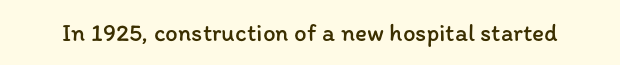
The image shows 25 px text type, upright; set normal letter spacing, not underlined.
